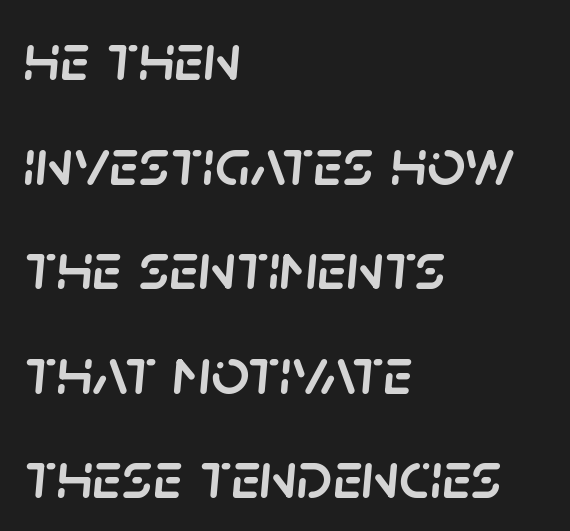
{"italic": "yes", "lean": "right", "slant_degrees": 5, "width": "normal", "stroke_contrast": "low", "x_height": "large", "monospaced": "no", "underline": "no", "align": "left", "line_spacing": "normal", "line_spacing_ratio": 1.56, "letter_spacing": "normal", "letter_spacing_em": 0.0, "glyph_px": 67}
